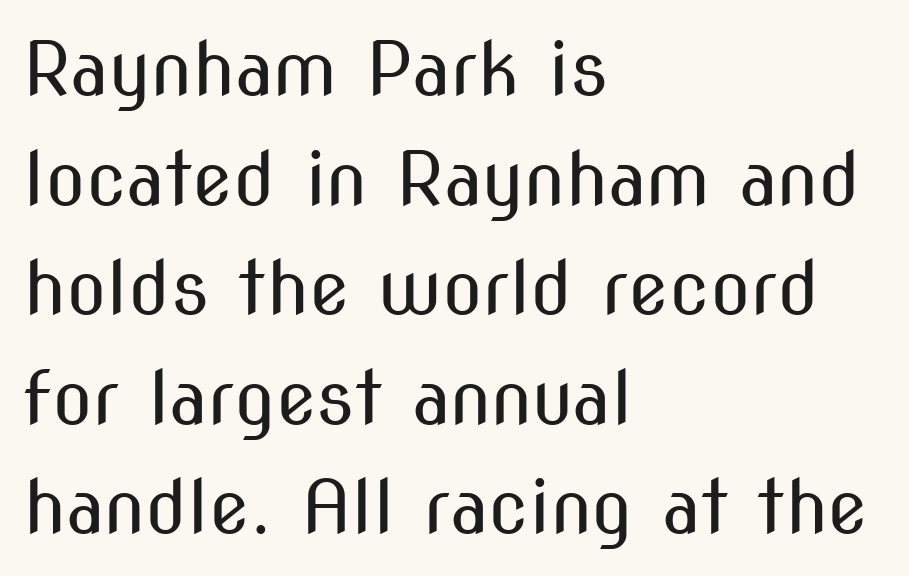
{"serif": "no", "italic": "no", "bold": "no", "weight": "regular", "width": "condensed", "stroke_contrast": "medium", "x_height": "medium", "monospaced": "no", "underline": "no", "align": "left", "line_spacing": "normal", "line_spacing_ratio": 1.48, "letter_spacing": "normal", "letter_spacing_em": 0.0, "glyph_px": 74}
